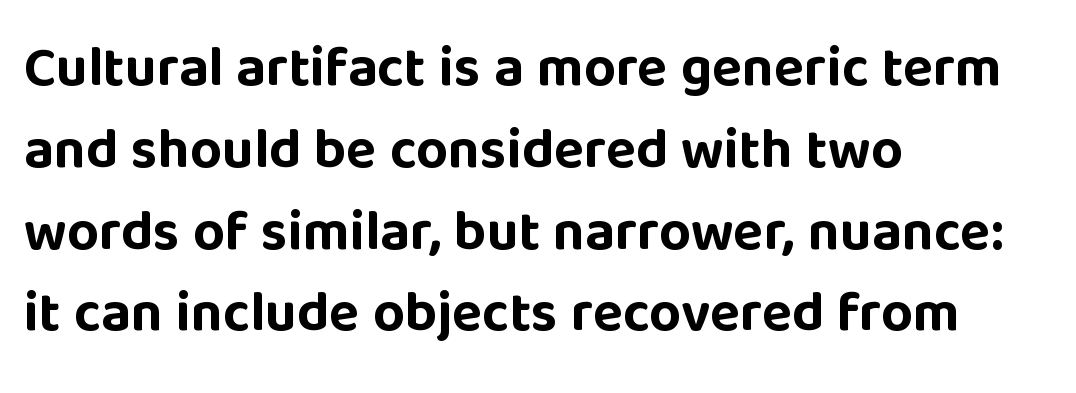
The image shows 56 px bold sans-serif type, upright; set left-aligned, normal line spacing (1.46x), normal letter spacing, not underlined; low stroke contrast and a large x-height.
